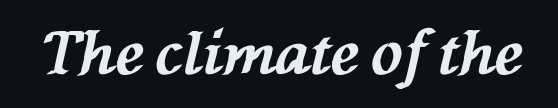
Chunky letters — that's bold for sure. Short note: letters normally spaced. This sample has the flowing, uneven cadence of proportional lettering. The zone under the glyphs is completely vacant.
